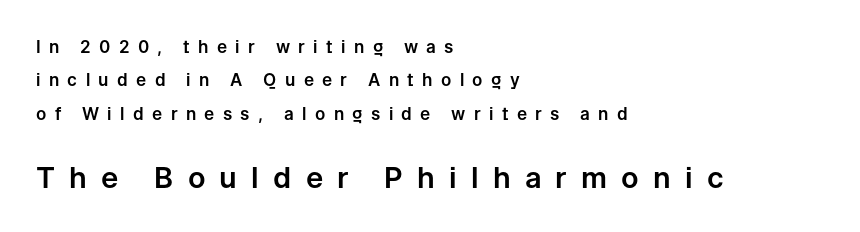
Q: Is the text italic (slanted)? A: No, it is upright.
Q: Is the typeface a serif or a sans-serif typeface? A: Sans-serif.
Q: Is the text underlined? A: No.
Q: How is the paragraph aligned? A: Left-aligned.
Q: Is the spacing between letters normal or unusually wide? A: Unusually wide.
Q: Is the spacing between lines tight, normal or loose? A: Loose.
Q: Which block of text is set in a larger size, the first (top) or the second (bottom)? A: The second (bottom) one.
Q: Width (condensed, normal, or wide)? A: Normal.
Q: Stroke contrast? A: Low.
Q: x-height? A: Medium.
Q: Monospaced? A: No.
